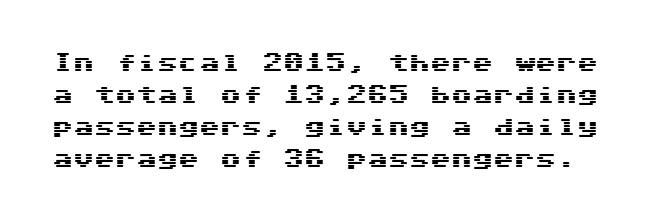
Q: Is the text italic (slanted)? A: No, it is upright.
Q: Is the text underlined? A: No.
Q: Is the spacing between letters normal or unusually wide? A: Normal.
Q: Is the spacing between lines tight, normal or loose? A: Normal.
